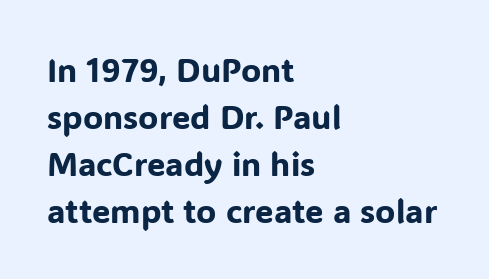
The baseline area is clear. Letterform terminals end flat and unadorned throughout the passage. The block of text has a typical density, with ordinary space between rows. Think of a printed novel: that variable character pitch is what you see here. In CSS terms this would be text-align: left. Ascenders rise straight up at ninety degrees.
